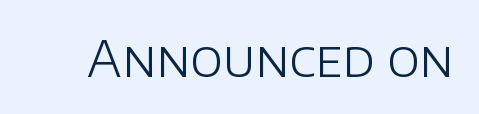
{"serif": "no", "italic": "no", "bold": "no", "weight": "light", "width": "normal", "stroke_contrast": "low", "x_height": "large", "monospaced": "no", "underline": "no", "letter_spacing": "normal", "letter_spacing_em": 0.0, "glyph_px": 49}
